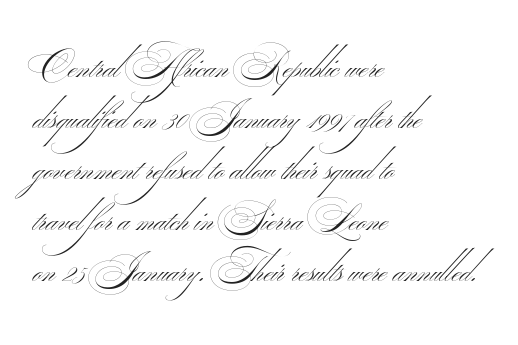
The image shows 38 px thin, wide sans-serif type; set left-aligned, normal line spacing (1.34x), normal letter spacing, not underlined; medium stroke contrast.
